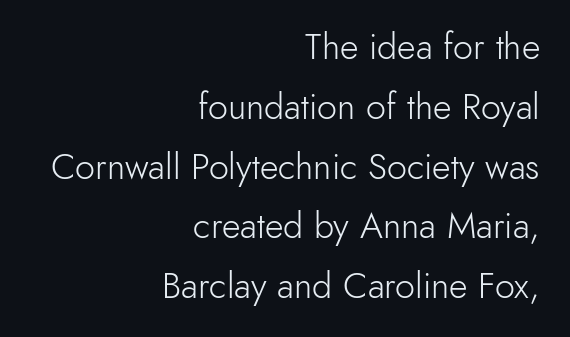
{"serif": "no", "italic": "no", "bold": "no", "weight": "light", "width": "normal", "x_height": "small", "monospaced": "no", "underline": "no", "align": "right", "line_spacing": "normal", "line_spacing_ratio": 1.66, "letter_spacing": "normal", "letter_spacing_em": 0.0, "glyph_px": 36}
